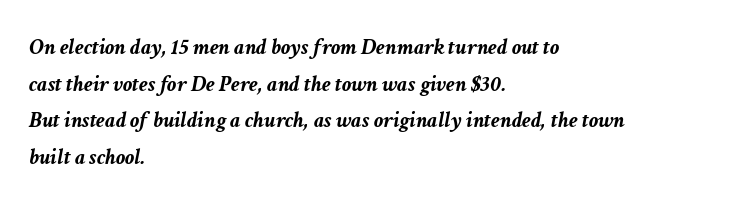
The compositor pushed each line to the left boundary. Standard letterfit; no display-style spreading of the glyphs. The glyphs look as if they've been sheared to an angle. Underline: absent. The lines sit at an ordinary, default distance from one another. Look at the stroke-to-counter ratio: heavy, a bold.
